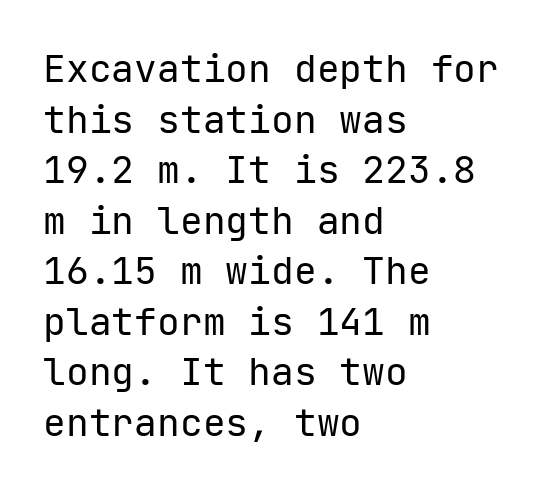
Weight: in the light-to-regular range. Compared with a centered layout, this one pins lines to the left instead. Words appear dense and cohesive because spacing is normal. The letters stand upright; this is a roman face. These lines are composed in type without serifs. Descenders are the only things crossing below the line.
